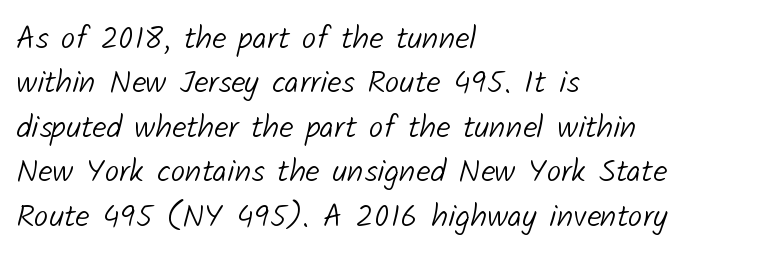
{"serif": "no", "bold": "no", "weight": "light", "width": "normal", "stroke_contrast": "low", "x_height": "medium", "monospaced": "no", "underline": "no", "align": "left", "line_spacing": "normal", "line_spacing_ratio": 1.39, "letter_spacing": "normal", "letter_spacing_em": 0.0, "glyph_px": 32}
